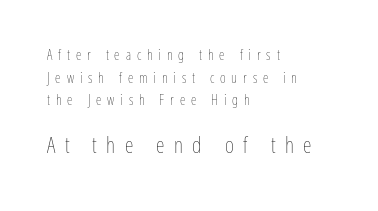
Leading: standard. Compared with a typical body face, this is equally light or lighter still. Tall strokes in this sample are plumb rather than angled. Plain, unruled lines of type. The letterforms stand isolated, each surrounded by extra space.
